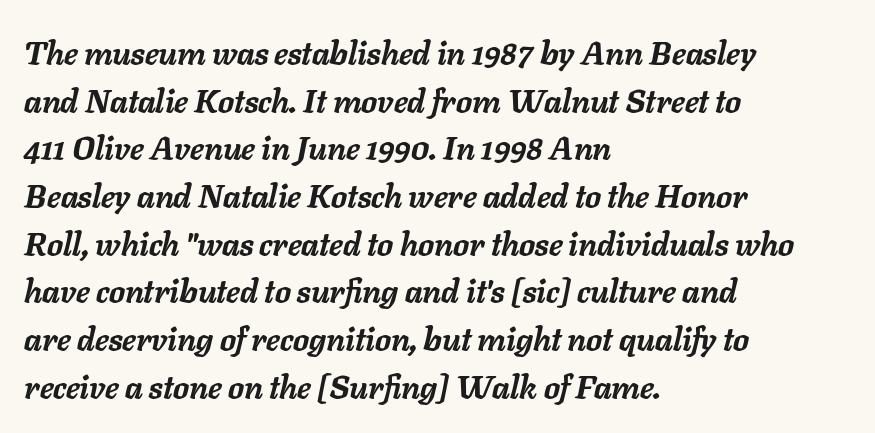
The image shows 32 px semibold type, italic (leaning right); set left-aligned, normal line spacing (1.49x), normal letter spacing, not underlined; low stroke contrast and a medium x-height.
